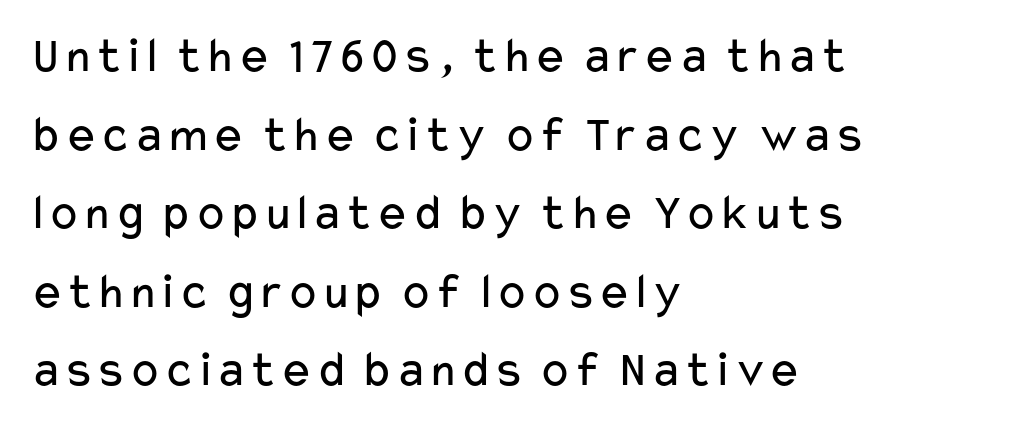
{"serif": "no", "italic": "no", "bold": "no", "weight": "regular", "width": "wide", "stroke_contrast": "low", "x_height": "medium", "monospaced": "no", "underline": "no", "align": "left", "line_spacing": "normal", "line_spacing_ratio": 1.54, "letter_spacing": "normal", "letter_spacing_em": 0.0, "glyph_px": 51}
